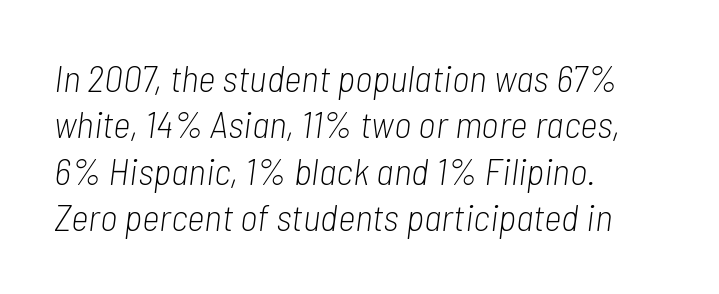
The image shows 38 px light, condensed type, italic (leaning right); set left-aligned, line spacing 1.22x, normal letter spacing, not underlined; low stroke contrast and a medium x-height.
